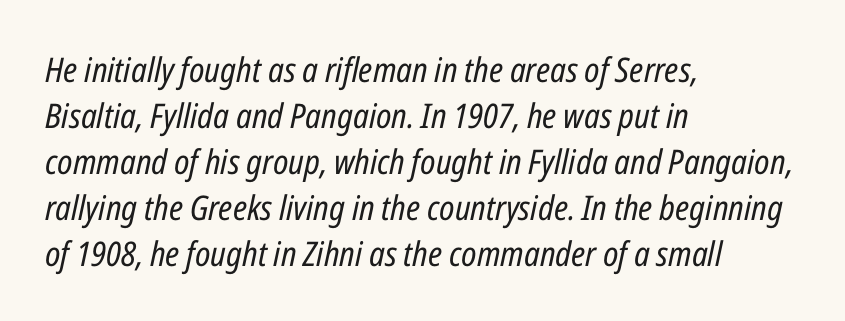
Q: Is the text bold? A: No.
Q: Is the text italic (slanted)? A: Yes, it leans right by about 12 degrees.
Q: Is the text underlined? A: No.
Q: How is the paragraph aligned? A: Left-aligned.
Q: Is the spacing between letters normal or unusually wide? A: Normal.
Q: Is the spacing between lines tight, normal or loose? A: Normal.
Q: Width (condensed, normal, or wide)? A: Condensed.
Q: Stroke contrast? A: Low.
Q: x-height? A: Medium.
Q: Monospaced? A: No.
